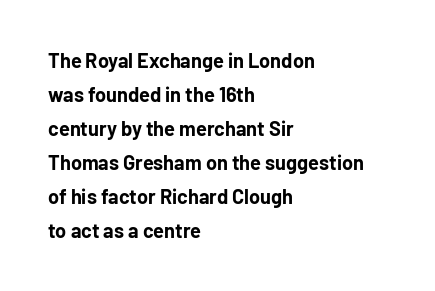
The image shows 20 px bold type, upright; set left-aligned, normal line spacing (1.7x), normal letter spacing, not underlined.
